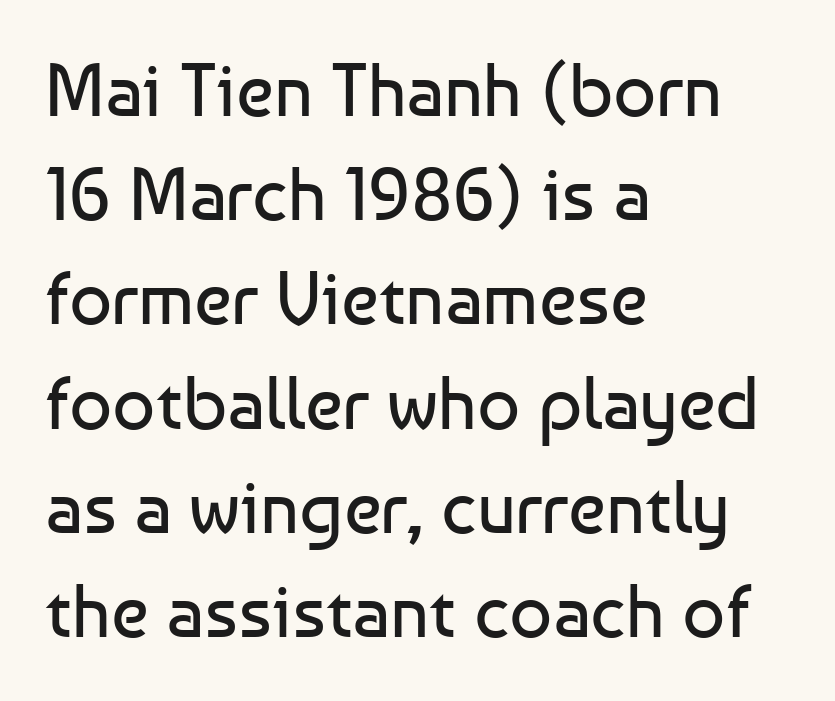
{"serif": "no", "italic": "no", "bold": "no", "weight": "regular", "width": "normal", "stroke_contrast": "low", "x_height": "medium", "monospaced": "no", "underline": "no", "align": "left", "line_spacing": "normal", "line_spacing_ratio": 1.39, "letter_spacing": "normal", "letter_spacing_em": 0.0, "glyph_px": 75}
